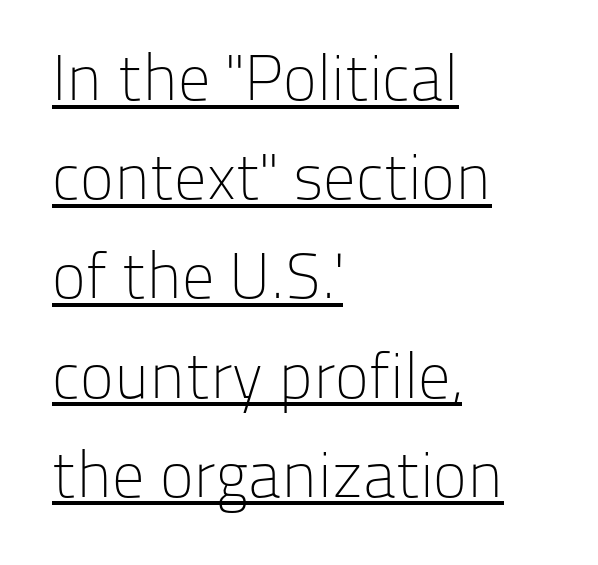
The specimen reads as upright at a glance. The lines sit at an ordinary, default distance from one another. The letters advance in unequal steps, a hallmark of proportional type. No extra tracking has been applied to these lines. Emphasis is given by a line drawn under the lettering. This rendering employs a face without finishing strokes, i.e., a sans-serif.
